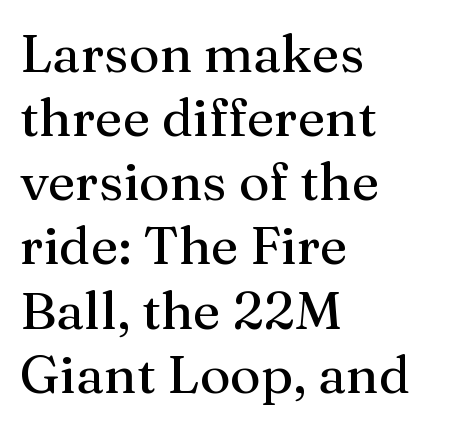
The font is comparable to plain body text, perhaps lighter. The designer went with a serif here, giving each stem small feet. Varying glyph widths throughout — classic text-font behaviour. No word sits above an underline.
